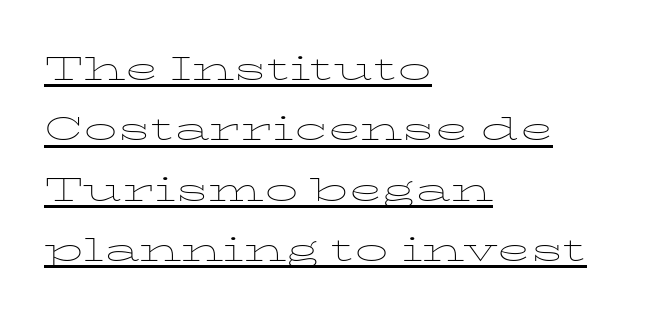
A typesetter would call this proportional, since set widths differ per character. Honestly, the row spacing looks completely unremarkable. Summary of weight: not heavy and not bold. The setting favours the left margin, as ordinary paragraphs usually do. Inter-character spacing is left at the font's built-in metrics.
